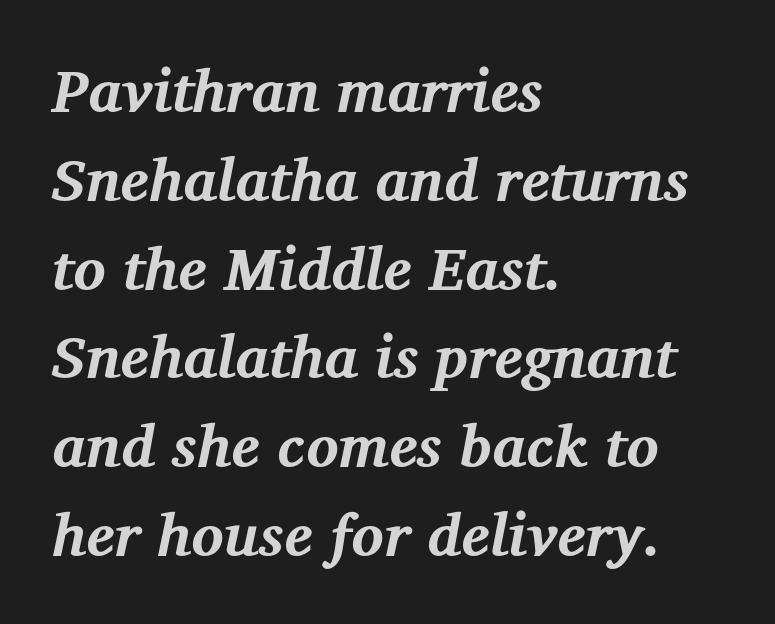
Teacher's note: observe the even left margin — that is flush-left alignment. The glyphs in this specimen are seriffed. Is the letter spacing exaggerated? No — it looks like the ordinary default. This rendering features lettering with no underline. The line-height multiplier appears to be the usual default.
